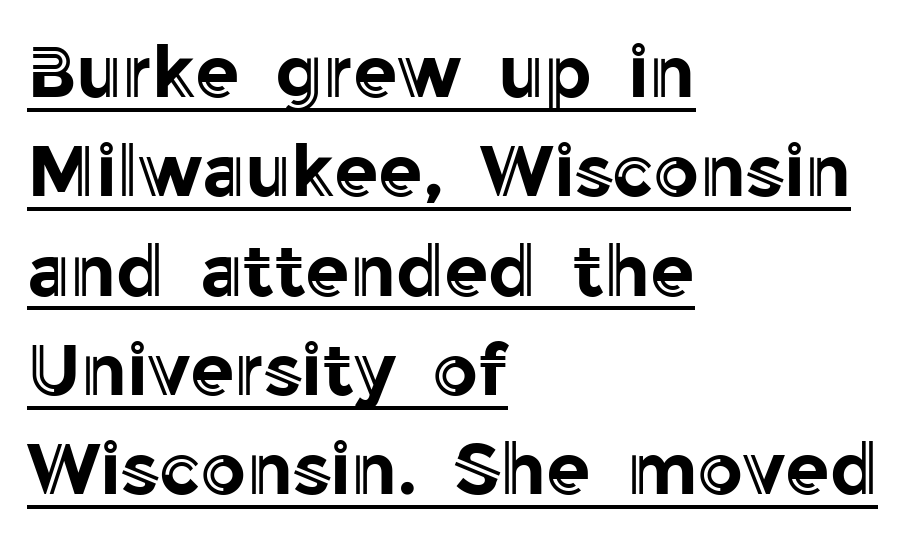
{"italic": "no", "width": "normal", "x_height": "medium", "monospaced": "no", "underline": "yes", "align": "left", "line_spacing": "normal", "line_spacing_ratio": 1.38, "letter_spacing": "normal", "letter_spacing_em": 0.0, "glyph_px": 72}
